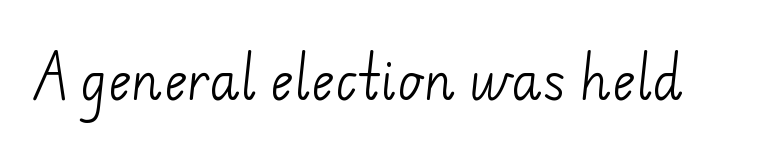
{"serif": "no", "bold": "no", "weight": "light", "width": "normal", "stroke_contrast": "low", "x_height": "small", "monospaced": "no", "underline": "no", "letter_spacing": "normal", "letter_spacing_em": 0.0, "glyph_px": 50}
